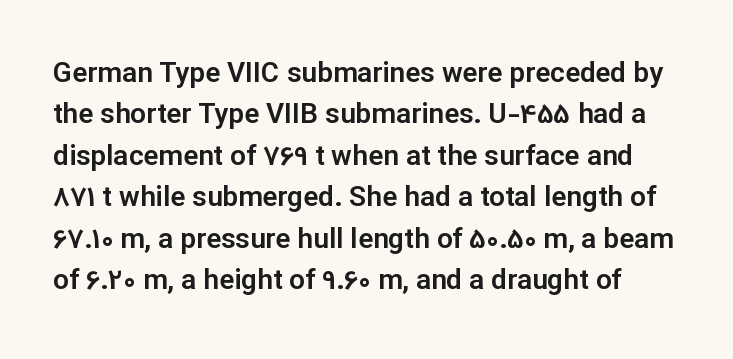
The image shows 28 px sans-serif type, upright; set normal line spacing (1.48x), normal letter spacing, not underlined; low stroke contrast and a medium x-height.
